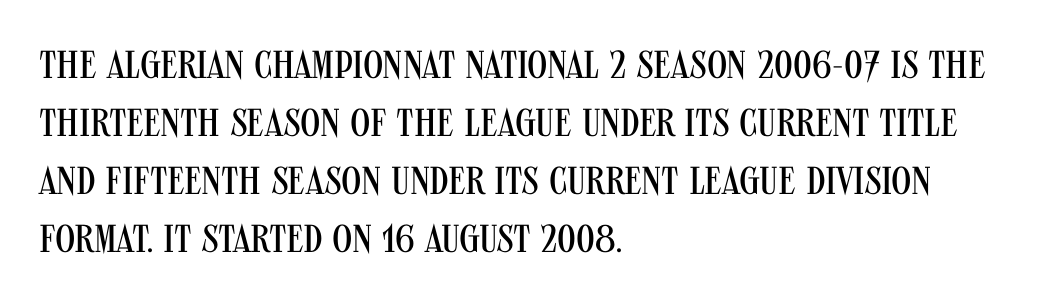
Q: Is the text bold? A: No.
Q: Is the text italic (slanted)? A: No, it is upright.
Q: Is the typeface a serif or a sans-serif typeface? A: Sans-serif.
Q: Is the text underlined? A: No.
Q: How is the paragraph aligned? A: Left-aligned.
Q: Is the spacing between letters normal or unusually wide? A: Normal.
Q: Is the spacing between lines tight, normal or loose? A: Normal.
Q: Width (condensed, normal, or wide)? A: Condensed.
Q: Stroke contrast? A: Medium.
Q: x-height? A: Large.
Q: Monospaced? A: No.
